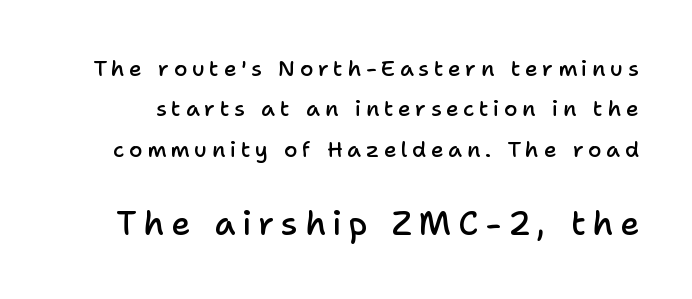
The image shows 33 px semibold sans-serif type, upright; set line spacing 1.84x, unusually wide letter spacing (+0.2 em), not underlined; the second (bottom) block is 1.5x larger; low stroke contrast and a medium x-height.
